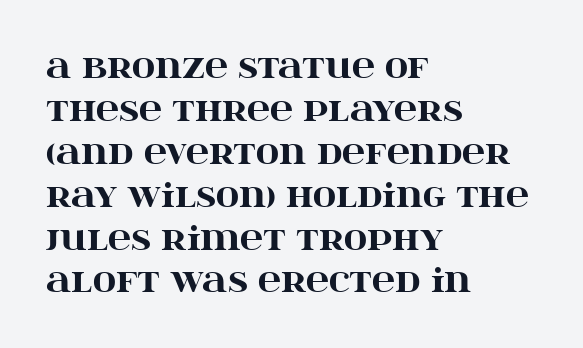
The image shows 32 px heavy, wide serif type, upright; set left-aligned, normal line spacing (1.34x), normal letter spacing, not underlined; high stroke contrast and a large x-height.
